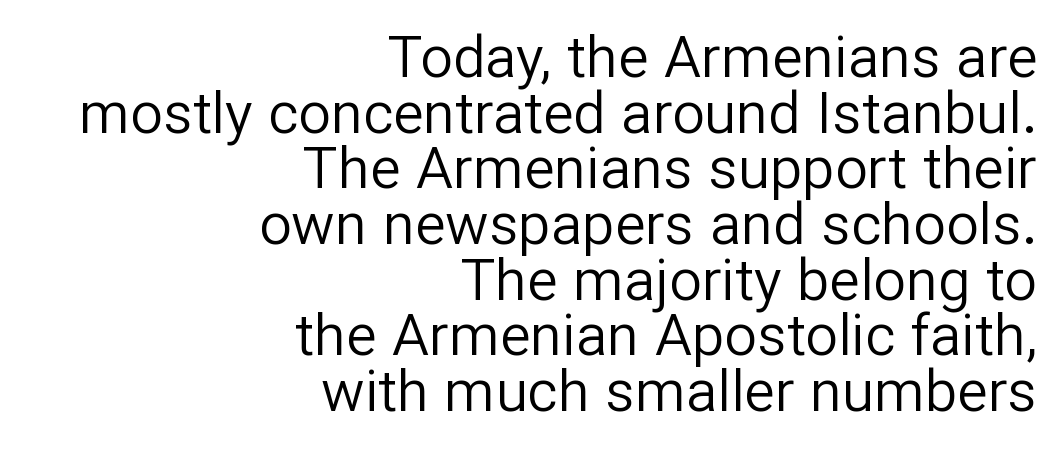
{"serif": "no", "italic": "no", "bold": "no", "weight": "regular", "width": "normal", "stroke_contrast": "low", "x_height": "medium", "monospaced": "no", "underline": "no", "align": "right", "line_spacing": "tight", "line_spacing_ratio": 0.96, "letter_spacing": "normal", "letter_spacing_em": 0.0, "glyph_px": 58}
